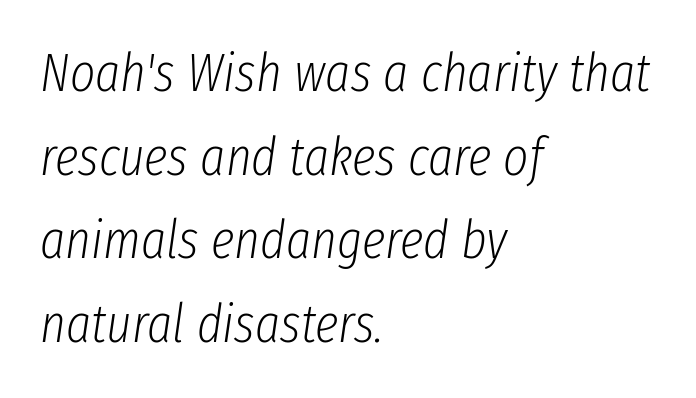
{"italic": "yes", "lean": "right", "slant_degrees": 8, "bold": "no", "weight": "light", "width": "condensed", "stroke_contrast": "low", "x_height": "medium", "monospaced": "no", "underline": "no", "align": "left", "line_spacing": "normal", "line_spacing_ratio": 1.55, "letter_spacing": "normal", "letter_spacing_em": 0.0, "glyph_px": 54}
